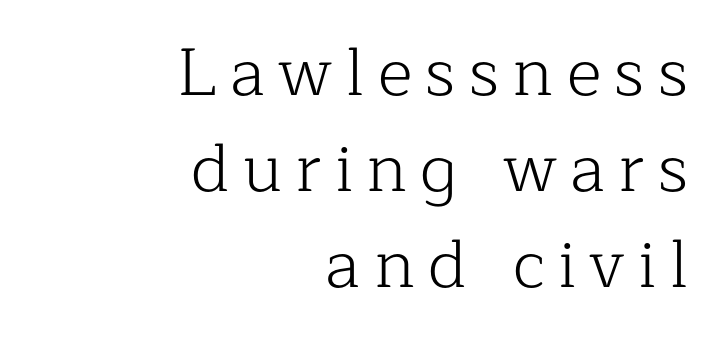
{"serif": "yes", "italic": "no", "bold": "no", "weight": "light", "width": "normal", "stroke_contrast": "low", "x_height": "medium", "monospaced": "no", "underline": "no", "align": "right", "line_spacing": "normal", "line_spacing_ratio": 1.43, "letter_spacing": "wide", "letter_spacing_em": 0.2, "glyph_px": 67}
